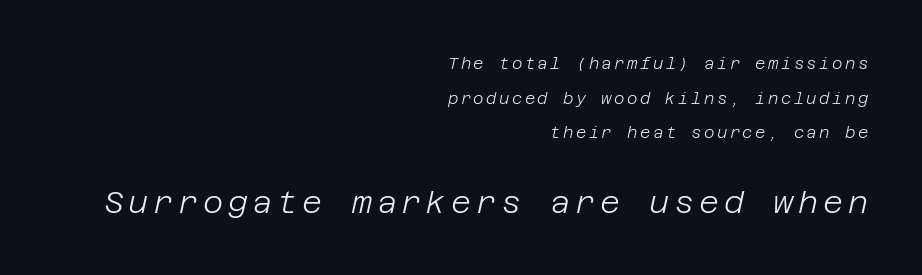
Which chunk is bigger? The second one — the bottom block dwarfs the top. A great deal of white space separates one row of letters from the next. No chunkiness to these letters — they're not bold. Alignment: flush right.
